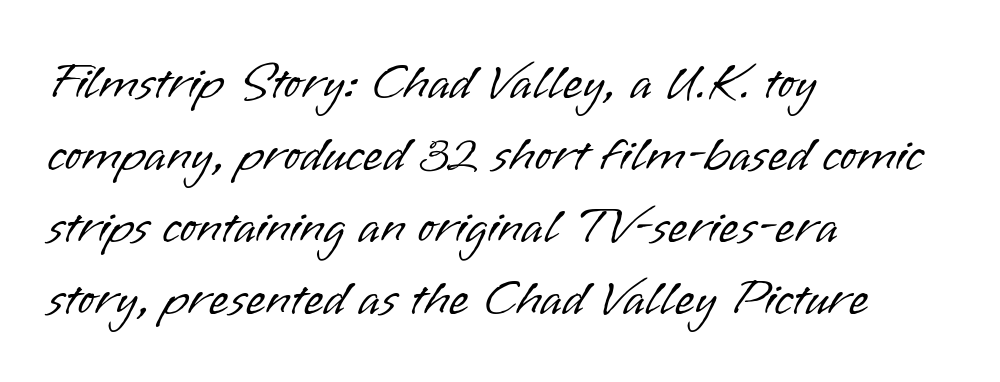
{"serif": "no", "bold": "no", "weight": "light", "width": "normal", "stroke_contrast": "low", "x_height": "small", "monospaced": "no", "underline": "no", "align": "left", "line_spacing": "normal", "line_spacing_ratio": 1.41, "letter_spacing": "normal", "letter_spacing_em": 0.0, "glyph_px": 51}
